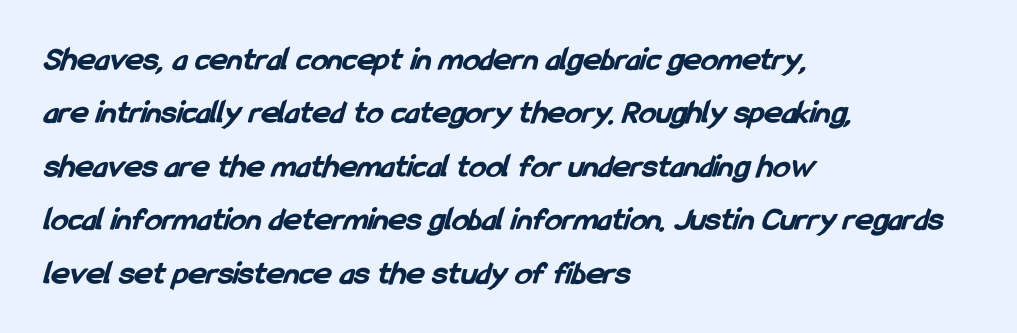
The image shows 34 px bold, condensed sans-serif type; set left-aligned, normal line spacing (1.57x), normal letter spacing, not underlined; low stroke contrast and a medium x-height.
